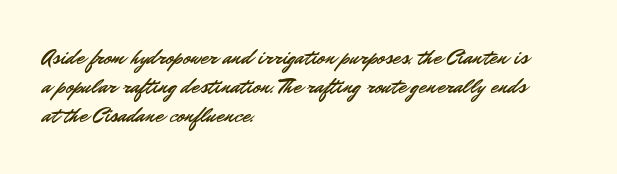
{"underline": "no", "align": "left", "line_spacing": "normal", "line_spacing_ratio": 1.31, "letter_spacing": "normal", "letter_spacing_em": 0.0, "glyph_px": 22}
